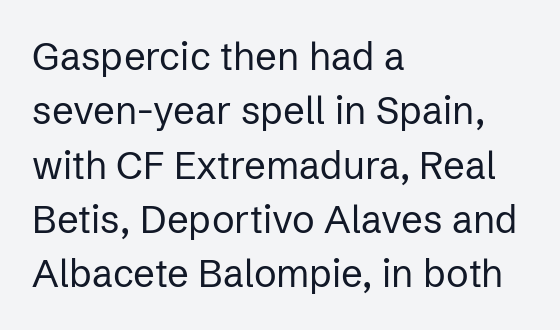
In terms of letterform style, serifs are entirely absent. Every row of glyphs begins at an identical x-position on the left. The letters look calm and open, with moderate or lighter stems. Students, observe: this is what conventionally led text looks like. Decoration check: the copy has no underline. It's the straight-up-and-down kind of type.
